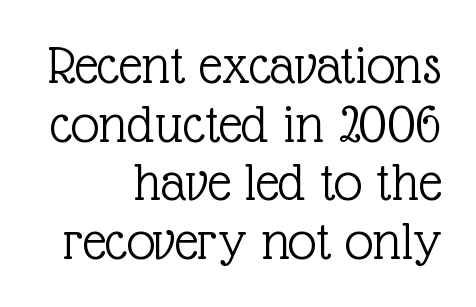
Heft: none added — not bold. When letters stand straight like this, we call the style roman or upright. Very little white space separates one row of letters from the next. Compared with typical body copy, the letter spacing here is the same. Plain, unruled lines of type. The passage is arranged like a letterhead date or caption credit — flush right.
